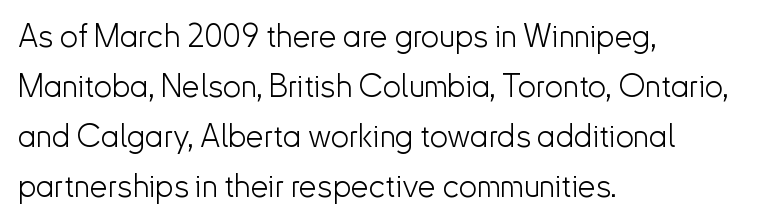
The image shows 32 px light sans-serif type, upright; set left-aligned, normal line spacing (1.56x), normal letter spacing, not underlined; low stroke contrast and a small x-height.
